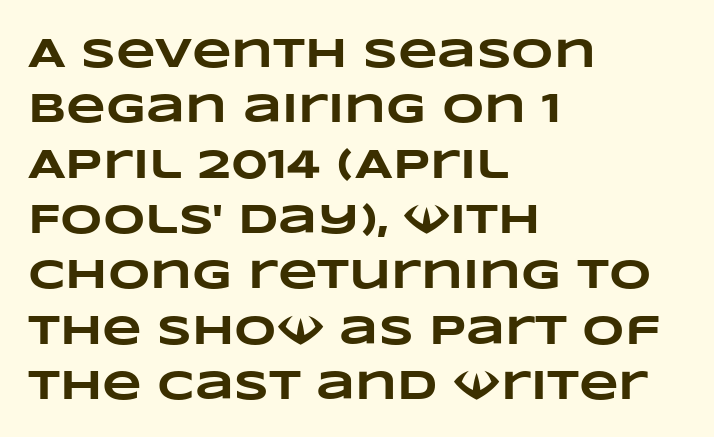
These lines are rendered in a variable-pitch font. Notice how descenders clear the ascenders below comfortably — that's standard leading. Honestly, there is no underline to notice here at all. Default kerning and tracking; the words read as compact shapes.
